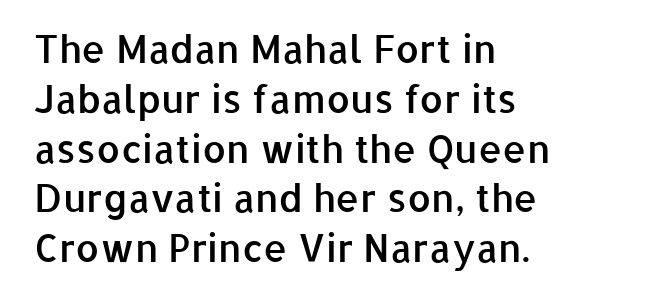
The image shows 38 px semibold sans-serif type, upright; set left-aligned, normal line spacing (1.31x), normal letter spacing, not underlined; low stroke contrast and a medium x-height.
